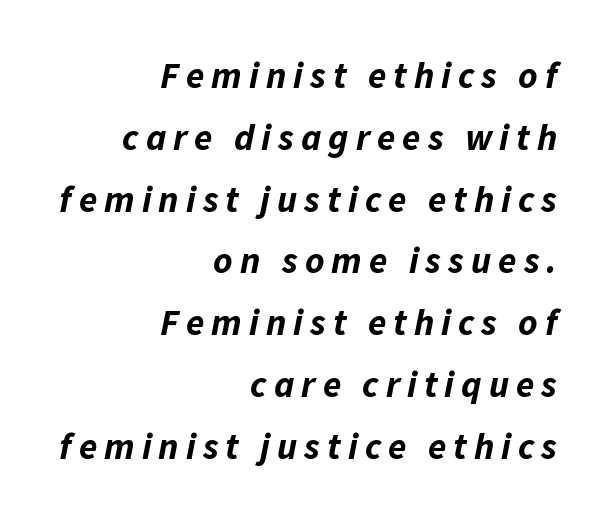
Q: Is the text bold? A: Yes.
Q: Is the text italic (slanted)? A: Yes, it leans right by about 11 degrees.
Q: Is the text underlined? A: No.
Q: How is the paragraph aligned? A: Right-aligned.
Q: Is the spacing between lines tight, normal or loose? A: Normal.
Q: Width (condensed, normal, or wide)? A: Normal.
Q: Stroke contrast? A: Low.
Q: x-height? A: Medium.
Q: Monospaced? A: No.
